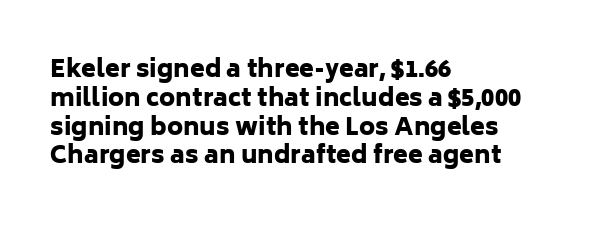
The image shows 24 px bold type, upright; set left-aligned, line spacing 1.2x, normal letter spacing, not underlined.
